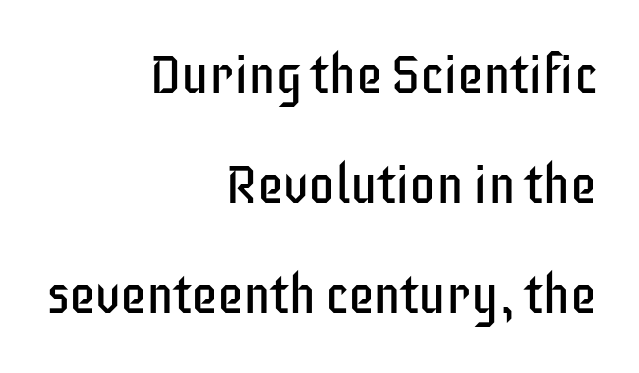
The image shows 53 px regular-weight, condensed sans-serif type, upright; set right-aligned, loose line spacing (2.08x), normal letter spacing, not underlined; low stroke contrast and a large x-height.
